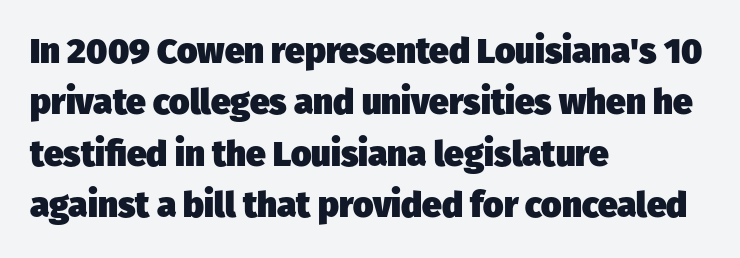
Q: Is the text bold? A: Yes.
Q: Is the typeface a serif or a sans-serif typeface? A: Sans-serif.
Q: Is the text underlined? A: No.
Q: How is the paragraph aligned? A: Left-aligned.
Q: Is the spacing between letters normal or unusually wide? A: Normal.
Q: Is the spacing between lines tight, normal or loose? A: Normal.
Q: Width (condensed, normal, or wide)? A: Normal.
Q: Stroke contrast? A: Low.
Q: x-height? A: Medium.
Q: Monospaced? A: No.
